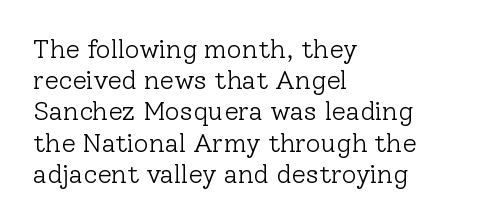
Q: Is the text bold? A: No.
Q: Is the text italic (slanted)? A: No, it is upright.
Q: Is the text underlined? A: No.
Q: How is the paragraph aligned? A: Left-aligned.
Q: Is the spacing between letters normal or unusually wide? A: Normal.
